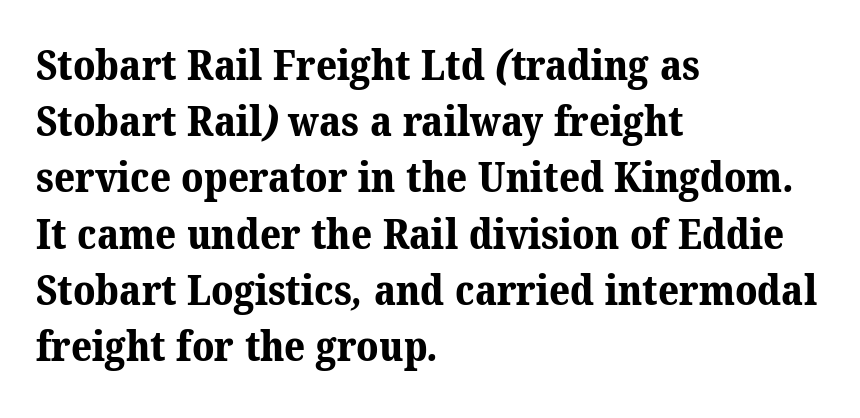
The image shows 41 px bold serif type; set left-aligned, normal line spacing (1.37x), normal letter spacing, not underlined; medium stroke contrast and a medium x-height.
